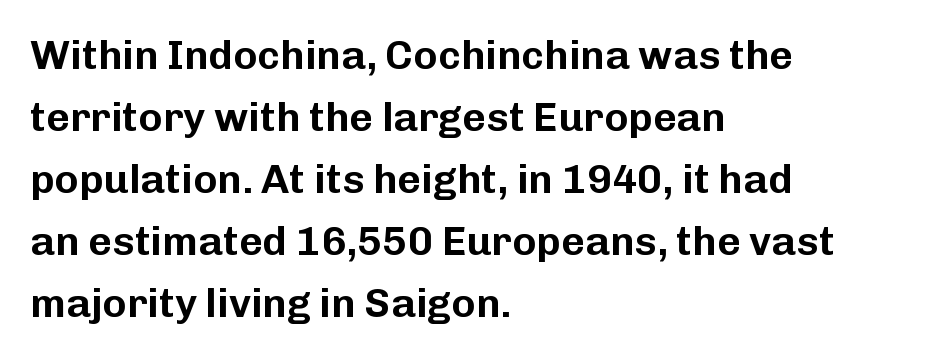
Q: Is the text italic (slanted)? A: No, it is upright.
Q: Is the typeface a serif or a sans-serif typeface? A: Sans-serif.
Q: Is the text underlined? A: No.
Q: How is the paragraph aligned? A: Left-aligned.
Q: Is the spacing between letters normal or unusually wide? A: Normal.
Q: Is the spacing between lines tight, normal or loose? A: Normal.
Q: Width (condensed, normal, or wide)? A: Normal.
Q: Stroke contrast? A: Low.
Q: x-height? A: Medium.
Q: Monospaced? A: No.
